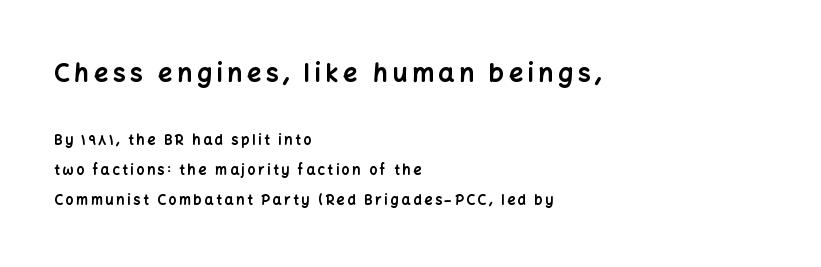
The image shows 25 px bold type, upright; set left-aligned, loose line spacing (2.15x), not underlined; the first (top) block is 1.79x larger.
